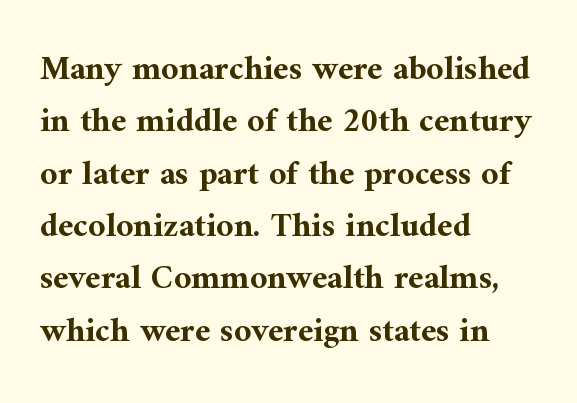
Compared with a centered layout, this one pins lines to the left instead. How would I describe the line gaps? Plain and ordinary. Is this a fixed-width face? No — the glyphs have proportional, varying widths. Beneath every word, the page is bare.
